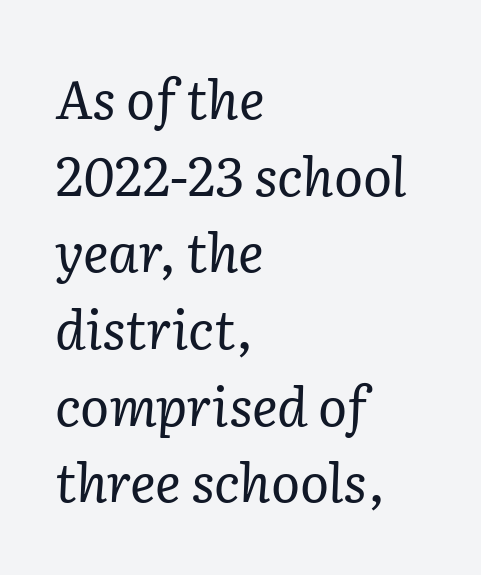
The image shows 54 px regular-weight serif type, italic (leaning right); set left-aligned, normal line spacing (1.42x), normal letter spacing, not underlined; low stroke contrast and a medium x-height.
